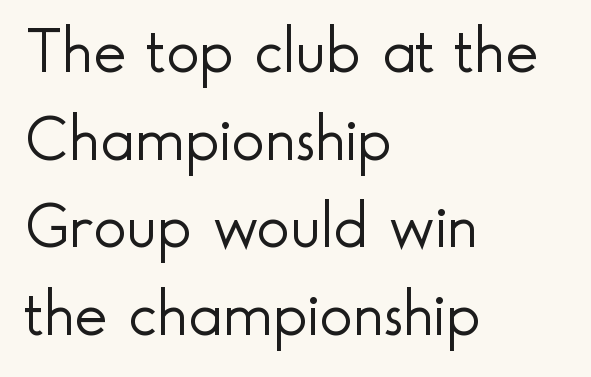
The image shows 63 px light sans-serif type, upright; set left-aligned, normal line spacing (1.39x), normal letter spacing, not underlined; a small x-height.
